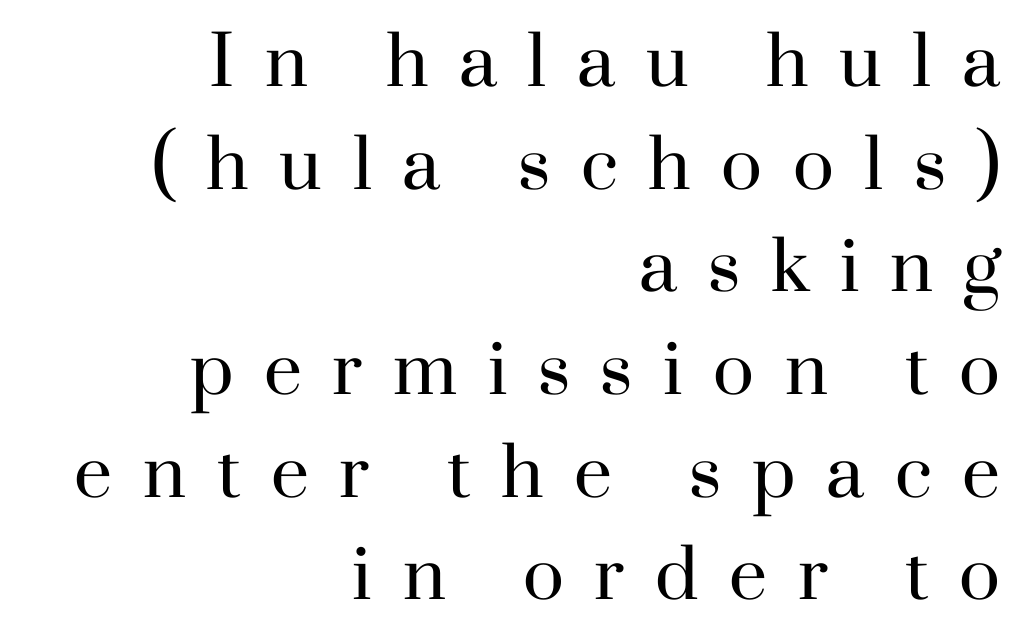
{"serif": "yes", "italic": "no", "bold": "no", "weight": "regular", "width": "normal", "stroke_contrast": "high", "x_height": "small", "monospaced": "no", "underline": "no", "align": "right", "line_spacing": "normal", "line_spacing_ratio": 1.51, "letter_spacing": "wide", "letter_spacing_em": 0.45, "glyph_px": 68}
